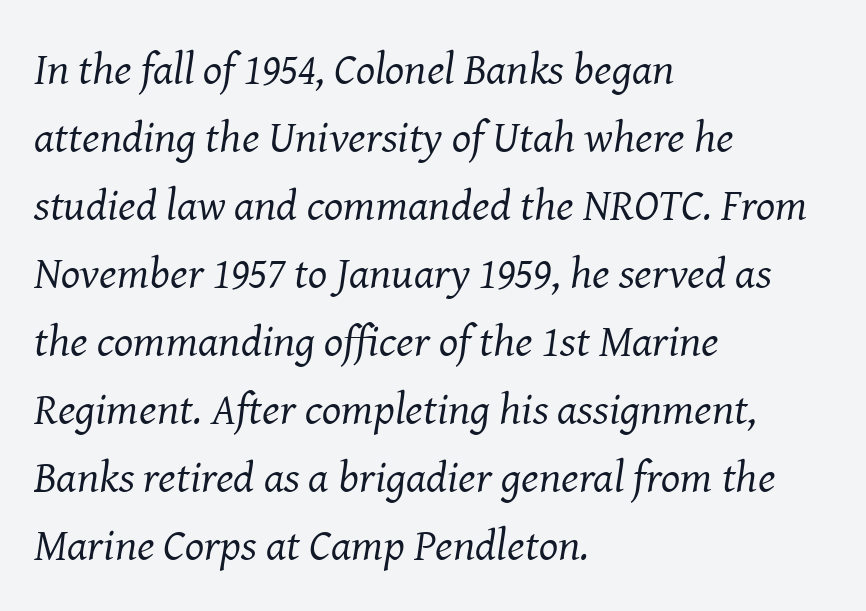
Q: Is the text bold? A: No.
Q: Is the text italic (slanted)? A: Yes, it leans right by about 8 degrees.
Q: Is the typeface a serif or a sans-serif typeface? A: Serif.
Q: Is the text underlined? A: No.
Q: How is the paragraph aligned? A: Left-aligned.
Q: Is the spacing between letters normal or unusually wide? A: Normal.
Q: Is the spacing between lines tight, normal or loose? A: Normal.
Q: Width (condensed, normal, or wide)? A: Normal.
Q: Stroke contrast? A: Medium.
Q: x-height? A: Medium.
Q: Monospaced? A: No.
